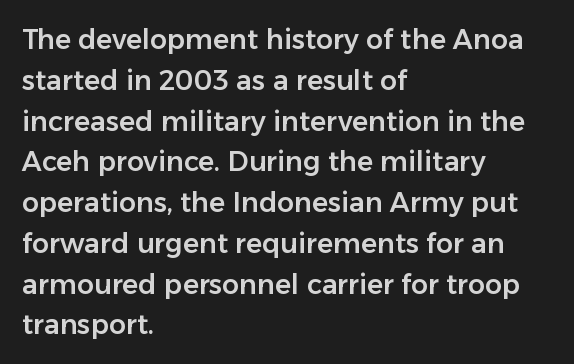
The typography opts for an upright posture over an oblique one. Descenders hang freely into open space. The rag falls on the right side of this text block. No extra tracking has been applied to these lines. Does the leading feel generous? No, just average.
